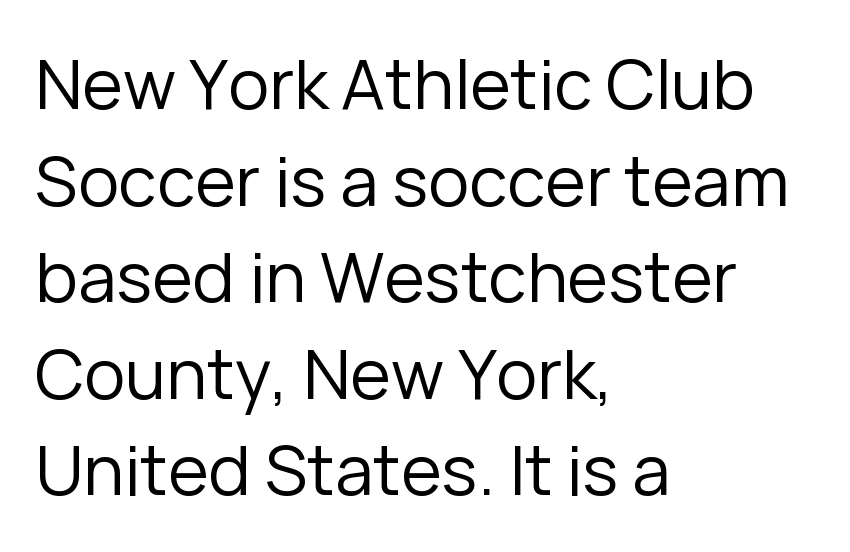
The image shows 69 px regular-weight sans-serif type, upright; set left-aligned, normal line spacing (1.4x), normal letter spacing, not underlined; low stroke contrast and a medium x-height.
